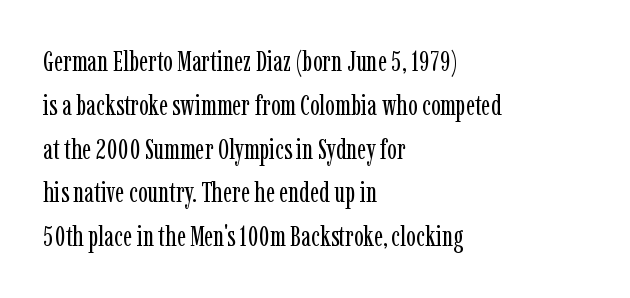
The letters stand straight up with perfectly vertical stems. Reading down the column, the eye jumps a familiar distance to each next line. Stem width sits at or under what a default text font uses. The rendering anchors every line to the left-hand side.
